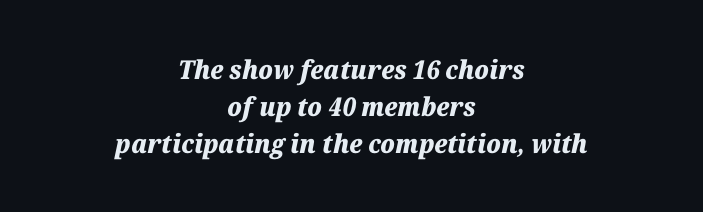
There is no visible air inserted between adjacent glyphs. Where is the straight margin? There isn't one; the lines are centered. Any mark beneath the type? The region is blank. The designer left line spacing at the default.
